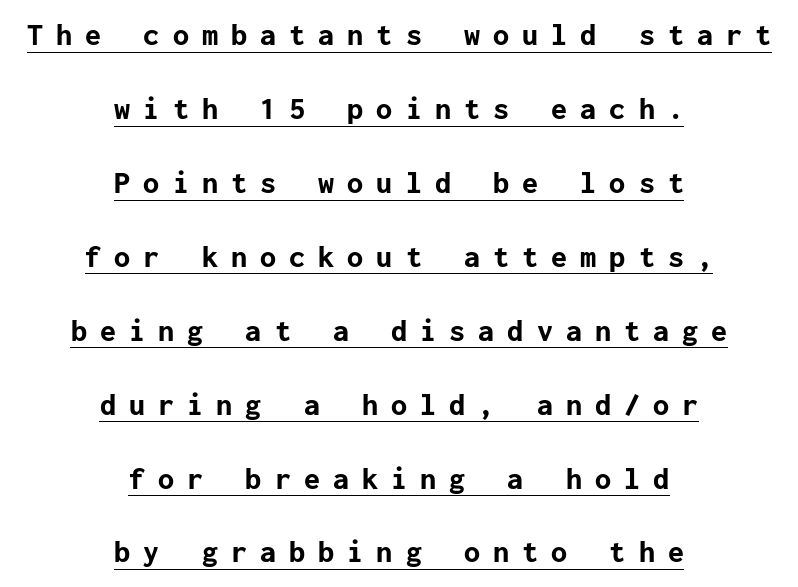
The image shows 32 px bold sans-serif type, upright; set centered, loose line spacing (2.31x), unusually wide letter spacing (+0.41 em), underlined; low stroke contrast and a medium x-height.
